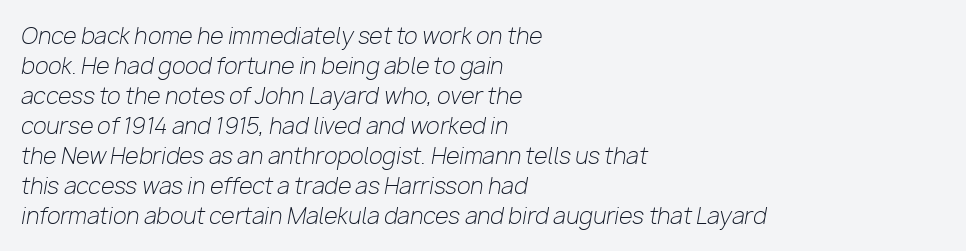
Q: Is the text bold? A: No.
Q: Is the text italic (slanted)? A: Yes, it leans right by about 10 degrees.
Q: Is the text underlined? A: No.
Q: How is the paragraph aligned? A: Left-aligned.
Q: Is the spacing between letters normal or unusually wide? A: Normal.
Q: Is the spacing between lines tight, normal or loose? A: Normal.
